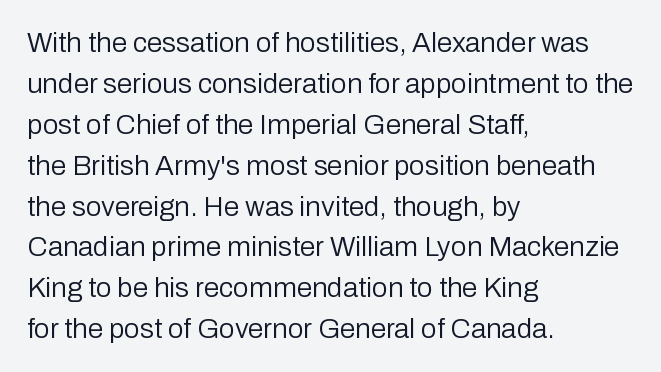
Glance below the letters and you will spot only blank space. These lines are set flush left with a ragged right edge. Upright lettering throughout. Leading matches the norm, producing a regular column.
